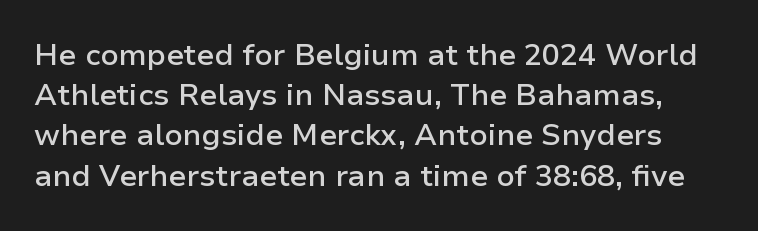
Q: Is the text bold? A: Semi-bold.
Q: Is the text italic (slanted)? A: No, it is upright.
Q: Is the typeface a serif or a sans-serif typeface? A: Sans-serif.
Q: Is the text underlined? A: No.
Q: Is the spacing between letters normal or unusually wide? A: Normal.
Q: Is the spacing between lines tight, normal or loose? A: Normal.
Q: Width (condensed, normal, or wide)? A: Normal.
Q: Stroke contrast? A: Low.
Q: x-height? A: Medium.
Q: Monospaced? A: No.
